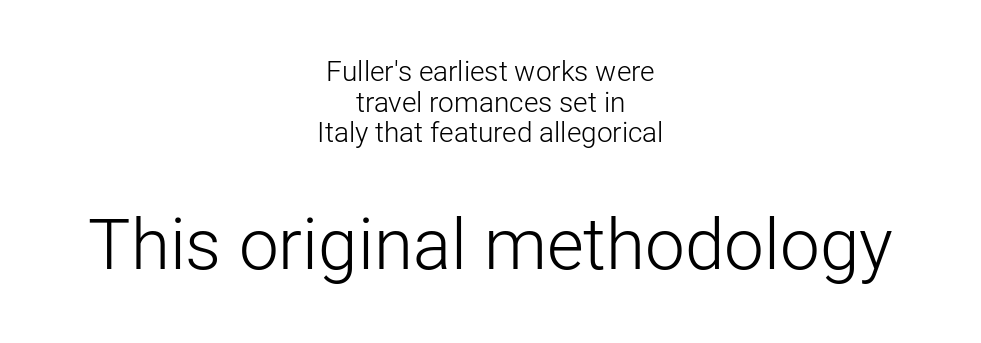
{"serif": "no", "italic": "no", "bold": "no", "weight": "light", "width": "normal", "stroke_contrast": "low", "x_height": "medium", "monospaced": "no", "underline": "no", "align": "center", "line_spacing": "tight", "line_spacing_ratio": 1.09, "letter_spacing": "normal", "letter_spacing_em": 0.0, "larger_block": "second", "size_ratio": 2.54, "glyph_px": 71}
